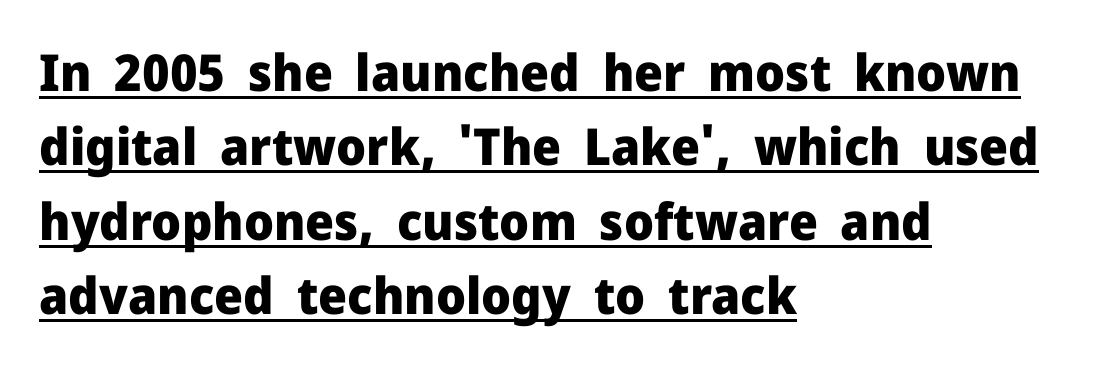
Compared with undecorated copy, this sample adds a rule below the words. The passage shown is typed in a proportional face where columns would drift. Chunky letters — that's bold for sure. Typographically, this falls in the sans-serif category. Designer's note — italics off, roman on. This sample uses plain, unmodified letter spacing.
